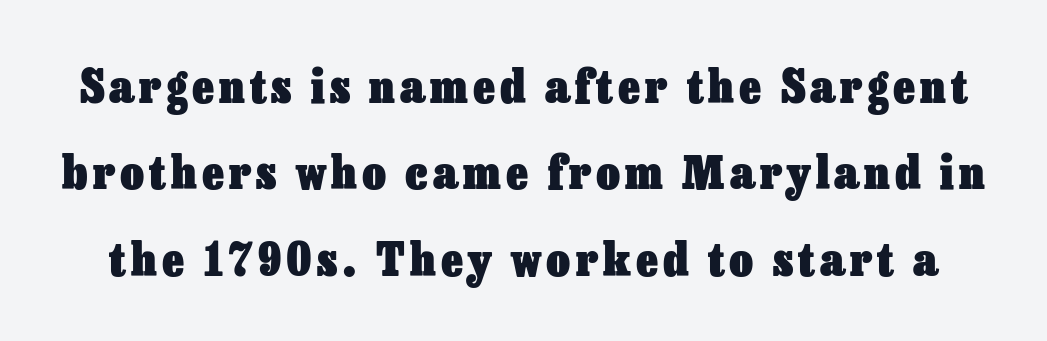
The image shows 46 px heavy type, upright; set line spacing 1.88x, not underlined; low stroke contrast and a medium x-height.
